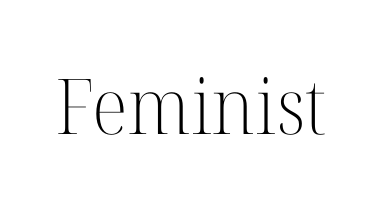
The line texture is even and compact thanks to regular tracking. The face used here is proportionally spaced, like ordinary book or web type. Every character sits straight up, as roman type does. Plain, unruled lines of type. Regarding serifs, this sample has them.
